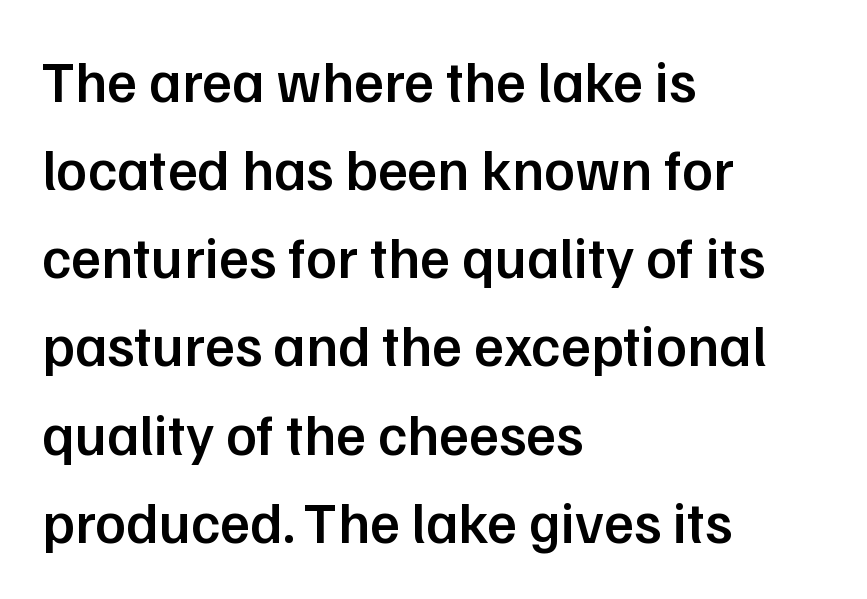
The image shows 58 px semibold sans-serif type, upright; set left-aligned, normal line spacing (1.52x), normal letter spacing, not underlined; low stroke contrast and a medium x-height.
